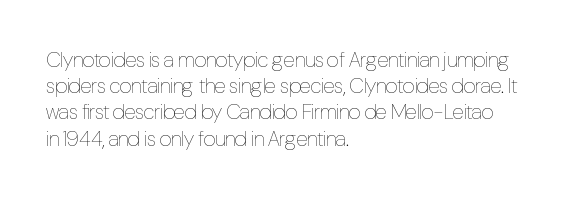
{"italic": "no", "bold": "no", "underline": "no", "align": "left", "line_spacing": "normal", "line_spacing_ratio": 1.25, "letter_spacing": "normal", "letter_spacing_em": 0.0, "glyph_px": 21}
